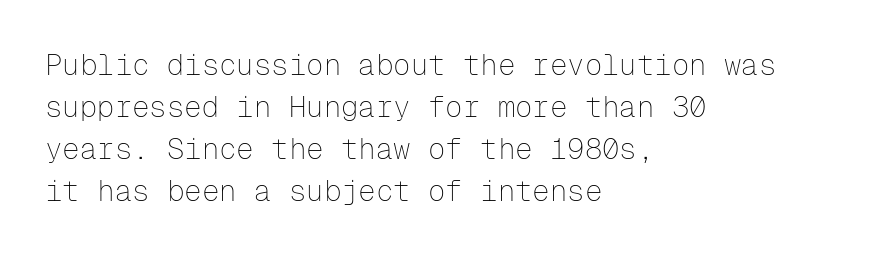
{"serif": "no", "italic": "no", "bold": "no", "weight": "thin", "width": "normal", "stroke_contrast": "low", "x_height": "medium", "monospaced": "yes", "underline": "no", "align": "left", "line_spacing": "normal", "line_spacing_ratio": 1.45, "letter_spacing": "normal", "letter_spacing_em": 0.0, "glyph_px": 29}
